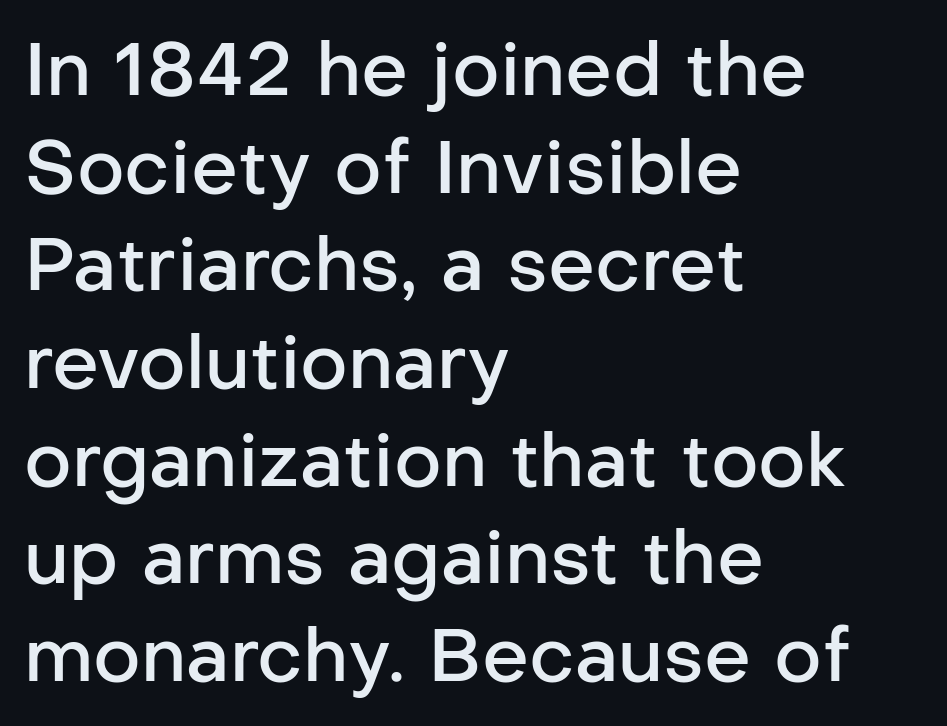
Q: Is the text bold? A: Semi-bold.
Q: Is the text italic (slanted)? A: No, it is upright.
Q: Is the typeface a serif or a sans-serif typeface? A: Sans-serif.
Q: Is the text underlined? A: No.
Q: How is the paragraph aligned? A: Left-aligned.
Q: Is the spacing between letters normal or unusually wide? A: Normal.
Q: Is the spacing between lines tight, normal or loose? A: Normal.
Q: Width (condensed, normal, or wide)? A: Normal.
Q: Stroke contrast? A: Low.
Q: x-height? A: Medium.
Q: Monospaced? A: No.
